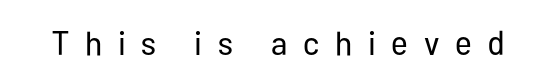
{"serif": "no", "italic": "no", "bold": "no", "weight": "regular", "width": "condensed", "stroke_contrast": "low", "x_height": "medium", "monospaced": "no", "underline": "no", "letter_spacing": "wide", "letter_spacing_em": 0.46, "glyph_px": 34}
